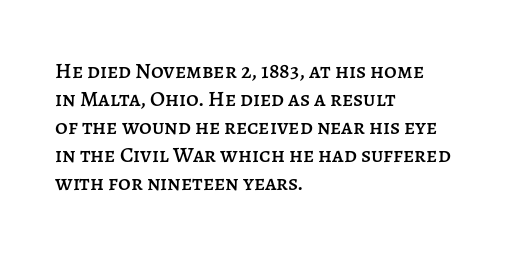
The image shows 22 px text type, upright; set left-aligned, normal line spacing (1.27x), normal letter spacing, not underlined.
